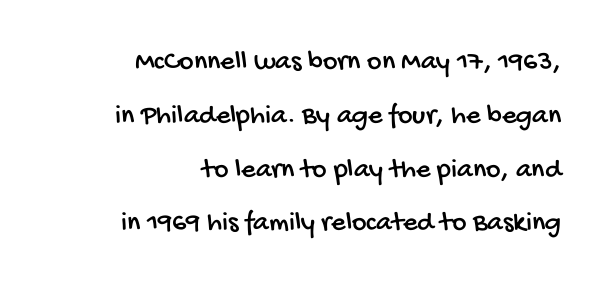
Q: Is the typeface a serif or a sans-serif typeface? A: Sans-serif.
Q: Is the text underlined? A: No.
Q: How is the paragraph aligned? A: Right-aligned.
Q: Is the spacing between letters normal or unusually wide? A: Normal.
Q: Is the spacing between lines tight, normal or loose? A: Loose.
Q: Width (condensed, normal, or wide)? A: Condensed.
Q: Stroke contrast? A: Low.
Q: x-height? A: Large.
Q: Monospaced? A: No.
